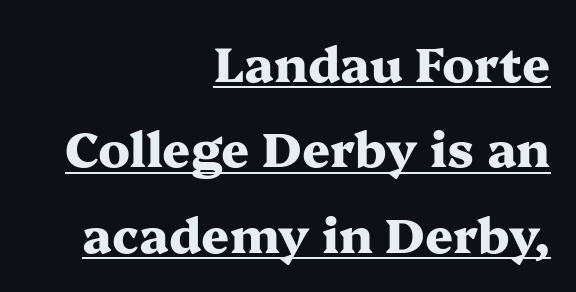
{"serif": "yes", "italic": "no", "bold": "yes", "weight": "heavy", "width": "wide", "stroke_contrast": "medium", "x_height": "medium", "monospaced": "no", "underline": "yes", "align": "right", "line_spacing_ratio": 1.74, "letter_spacing": "normal", "letter_spacing_em": 0.0, "glyph_px": 49}
